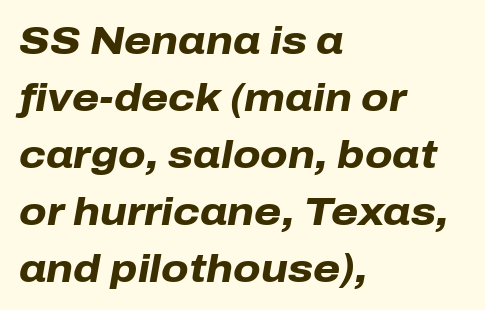
The passage is arranged the way most books set body copy — flush left. A typesetter would call this proportional, since set widths differ per character. Line spacing here is normal. Its strokes are broad and dark, the hallmark of bold type. This is oblique type, the kind used for emphasis or titles.
